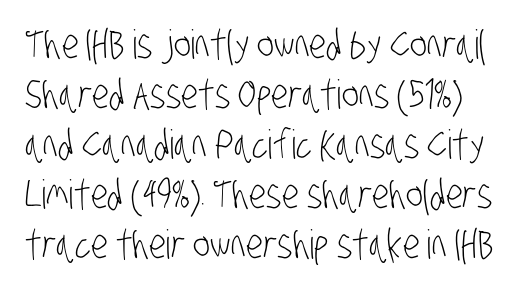
The image shows 40 px light, condensed sans-serif type; set normal line spacing (1.25x), normal letter spacing, not underlined; low stroke contrast and a large x-height.
